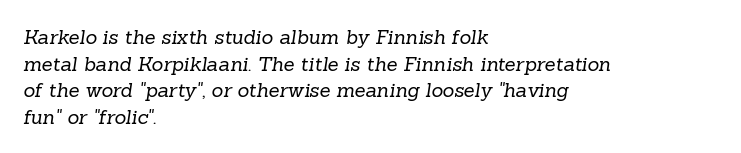
Q: Is the text bold? A: No.
Q: Is the text underlined? A: No.
Q: How is the paragraph aligned? A: Left-aligned.
Q: Is the spacing between letters normal or unusually wide? A: Normal.
Q: Is the spacing between lines tight, normal or loose? A: Normal.
